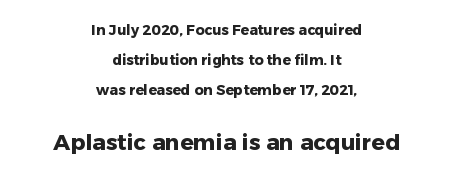
These two chunks differ in scale, with the bottom chunk taking the larger measure. The passage shown has conventional tracking throughout. Check the space under the baseline: it is left empty. Reading down the block, each line starts at a different indent, mirrored at its end. Notice the wide empty band between every row — that's loose leading. Is there any slant? The stems are plumb.
